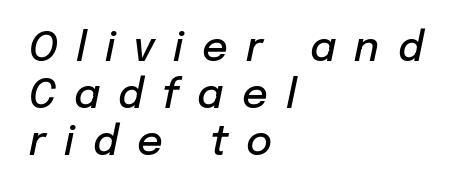
Observe the wide spacing: letters keep a clear distance from each other. The letters advance in unequal steps, a hallmark of proportional type. Quick note: underline off. Leftover space on each line is placed entirely after the last word.
